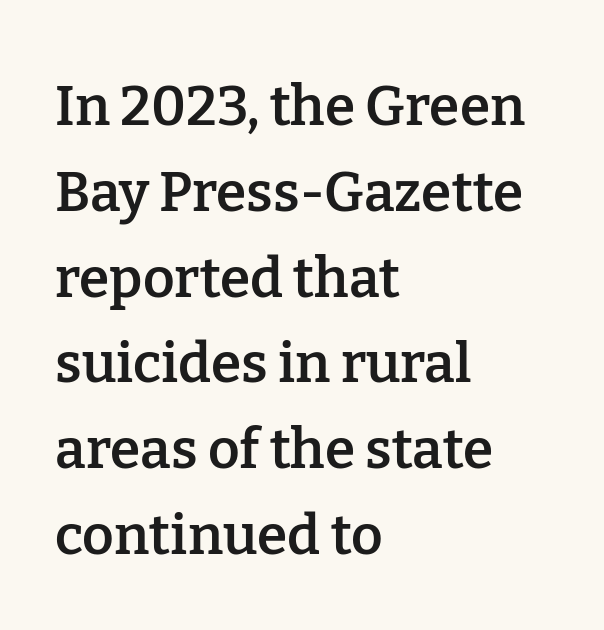
This sample uses plain, unmodified letter spacing. Heft: intermediate — a semibold. In CSS terms this would be text-align: left. Line spacing here is normal. No word sits above an underline.
